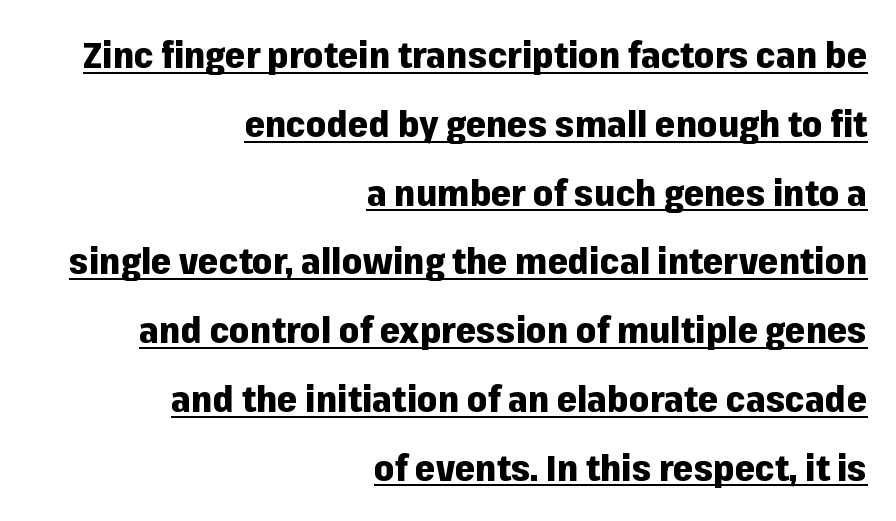
{"serif": "no", "italic": "no", "bold": "yes", "weight": "heavy", "width": "normal", "stroke_contrast": "low", "x_height": "medium", "monospaced": "no", "underline": "yes", "align": "right", "line_spacing": "loose", "line_spacing_ratio": 1.91, "letter_spacing": "normal", "letter_spacing_em": 0.0, "glyph_px": 36}
